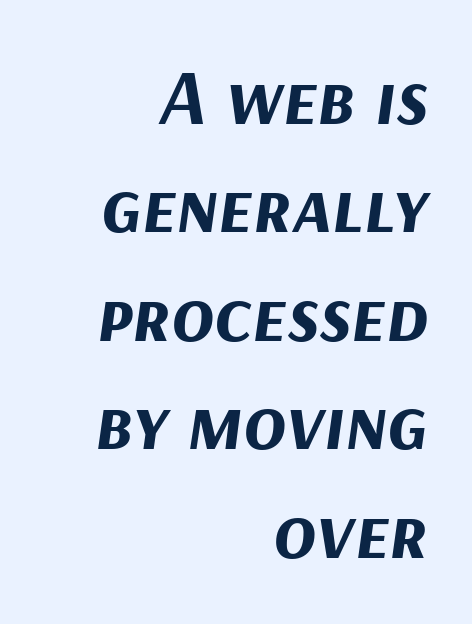
Q: Is the text bold? A: Yes.
Q: Is the text italic (slanted)? A: Yes, it leans right by about 9 degrees.
Q: Is the text underlined? A: No.
Q: How is the paragraph aligned? A: Right-aligned.
Q: Is the spacing between letters normal or unusually wide? A: Normal.
Q: Is the spacing between lines tight, normal or loose? A: Normal.
Q: Width (condensed, normal, or wide)? A: Normal.
Q: Stroke contrast? A: Medium.
Q: x-height? A: Medium.
Q: Monospaced? A: No.
